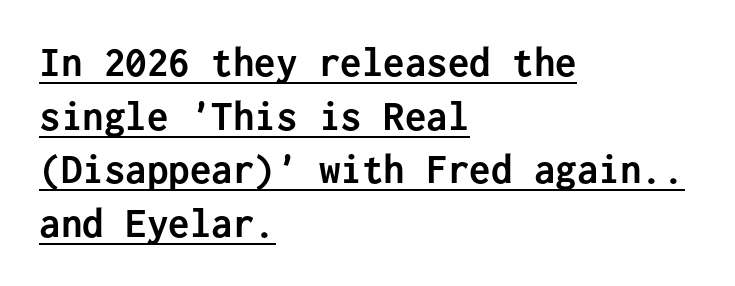
{"serif": "no", "italic": "no", "bold": "yes", "weight": "semibold", "width": "normal", "stroke_contrast": "low", "x_height": "medium", "monospaced": "yes", "underline": "yes", "align": "left", "line_spacing": "normal", "line_spacing_ratio": 1.25, "letter_spacing": "normal", "letter_spacing_em": 0.0, "glyph_px": 43}
